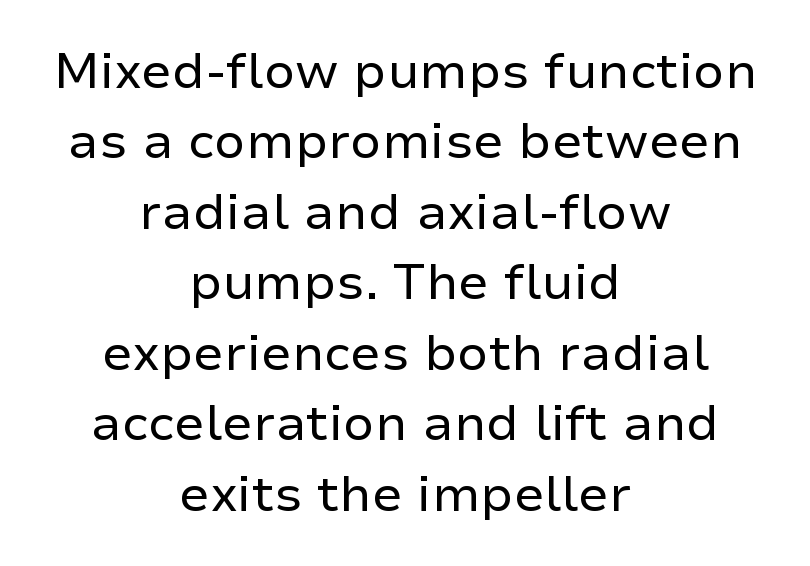
Underlining? Definitely not there. The horizontal fit of the characters is conventional and even. Check where the strokes stop: nothing finishes them off — pure sans. This block has exactly the height ordinary leading produces.
